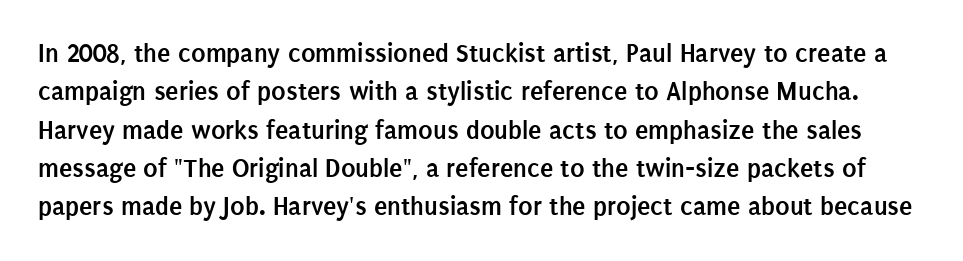
The image shows 27 px bold type, upright; set normal line spacing (1.42x), normal letter spacing, not underlined.
